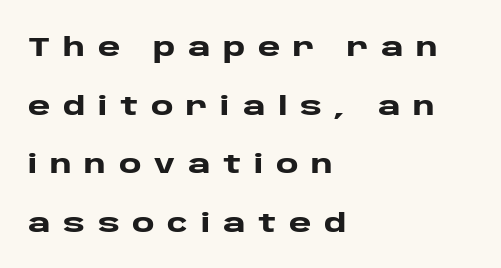
The image shows 27 px bold type, upright; set left-aligned, loose line spacing (2.17x), unusually wide letter spacing (+0.47 em), not underlined.
